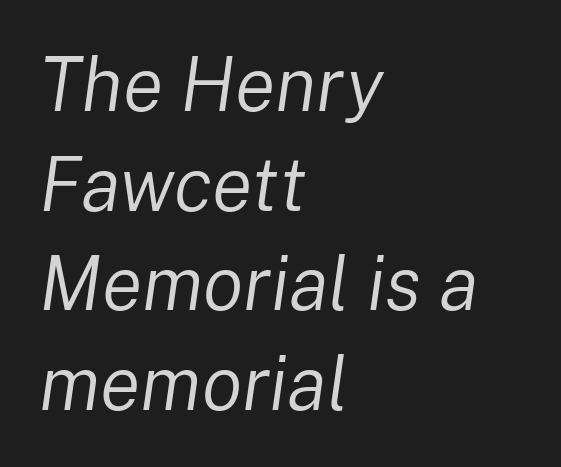
{"italic": "yes", "lean": "right", "slant_degrees": 8, "bold": "no", "weight": "regular", "width": "normal", "stroke_contrast": "low", "x_height": "medium", "monospaced": "no", "underline": "no", "align": "left", "line_spacing": "normal", "line_spacing_ratio": 1.33, "letter_spacing": "normal", "letter_spacing_em": 0.0, "glyph_px": 75}
